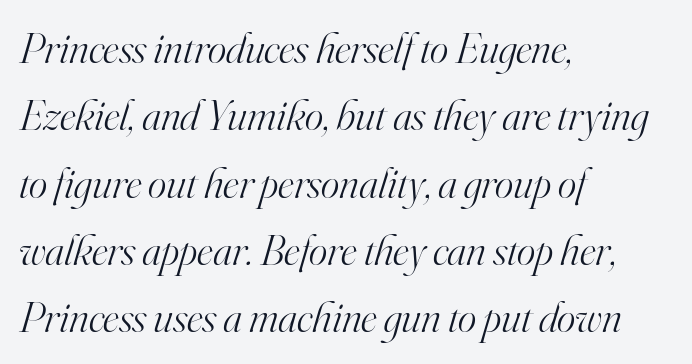
{"serif": "yes", "italic": "yes", "lean": "right", "slant_degrees": 16, "bold": "no", "weight": "light", "width": "normal", "stroke_contrast": "high", "x_height": "small", "monospaced": "no", "underline": "no", "align": "left", "line_spacing": "normal", "line_spacing_ratio": 1.53, "letter_spacing": "normal", "letter_spacing_em": 0.0, "glyph_px": 44}
